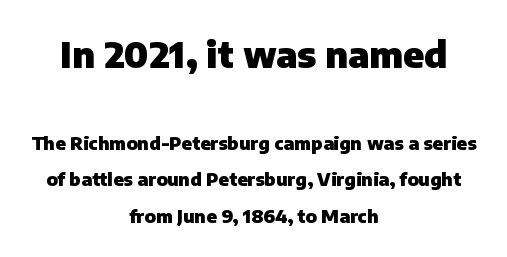
{"serif": "no", "italic": "no", "bold": "yes", "weight": "heavy", "width": "normal", "stroke_contrast": "low", "x_height": "medium", "monospaced": "no", "underline": "no", "align": "center", "line_spacing": "loose", "line_spacing_ratio": 2.01, "letter_spacing": "normal", "letter_spacing_em": 0.0, "larger_block": "first", "size_ratio": 2.0, "glyph_px": 36}
